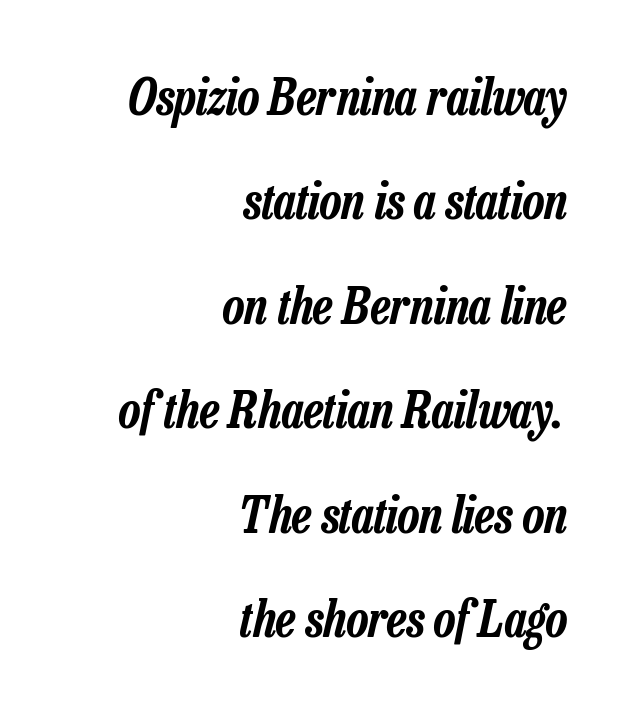
The image shows 50 px condensed type, italic (leaning right); set right-aligned, loose line spacing (2.09x), normal letter spacing, not underlined; low stroke contrast and a medium x-height.
